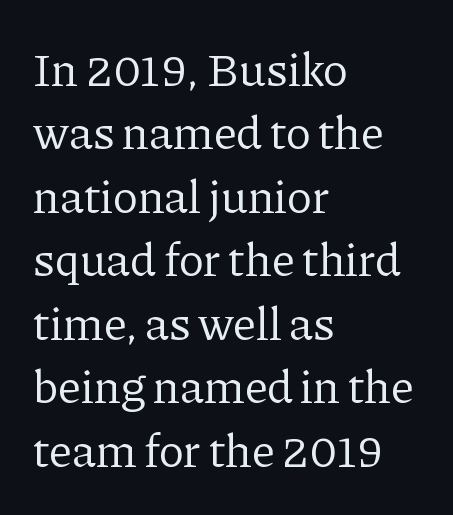
Tall strokes in this sample are plumb rather than angled. Tracking value appears to be zero — textbook default spacing. Quick note: underline off. Summary of vertical rhythm: regular, with standard interline spacing. Compared with a centered layout, this one pins lines to the left instead.
